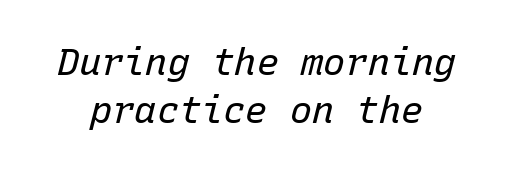
Q: Is the text bold? A: No.
Q: Is the text italic (slanted)? A: Yes, it leans right by about 15 degrees.
Q: Is the text underlined? A: No.
Q: Is the spacing between letters normal or unusually wide? A: Normal.
Q: Is the spacing between lines tight, normal or loose? A: Normal.
Q: Width (condensed, normal, or wide)? A: Normal.
Q: Stroke contrast? A: Low.
Q: x-height? A: Medium.
Q: Monospaced? A: Yes.
